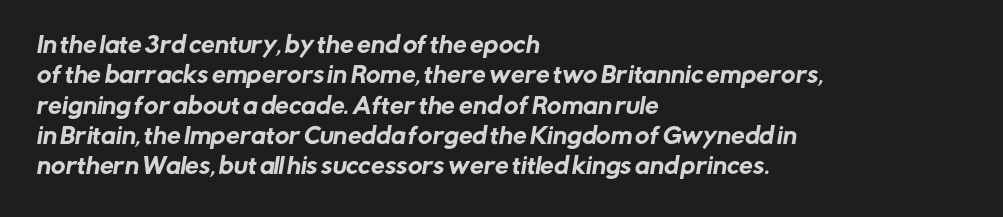
Q: Is the text underlined? A: No.
Q: How is the paragraph aligned? A: Left-aligned.
Q: Is the spacing between letters normal or unusually wide? A: Normal.
Q: Is the spacing between lines tight, normal or loose? A: Normal.
